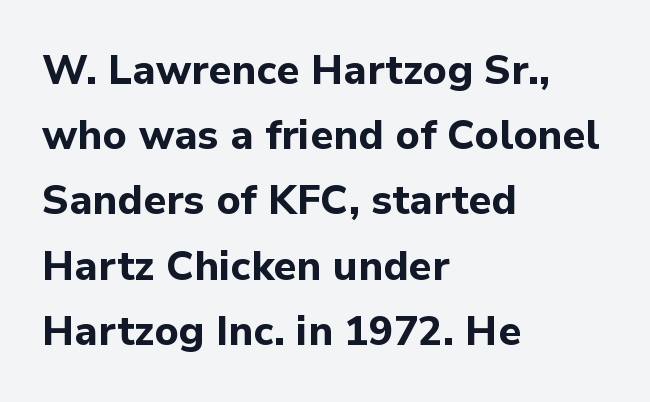
{"serif": "no", "italic": "no", "bold": "yes", "weight": "bold", "width": "normal", "stroke_contrast": "low", "x_height": "medium", "monospaced": "no", "underline": "no", "align": "left", "line_spacing": "normal", "line_spacing_ratio": 1.59, "letter_spacing": "normal", "letter_spacing_em": 0.0, "glyph_px": 41}
